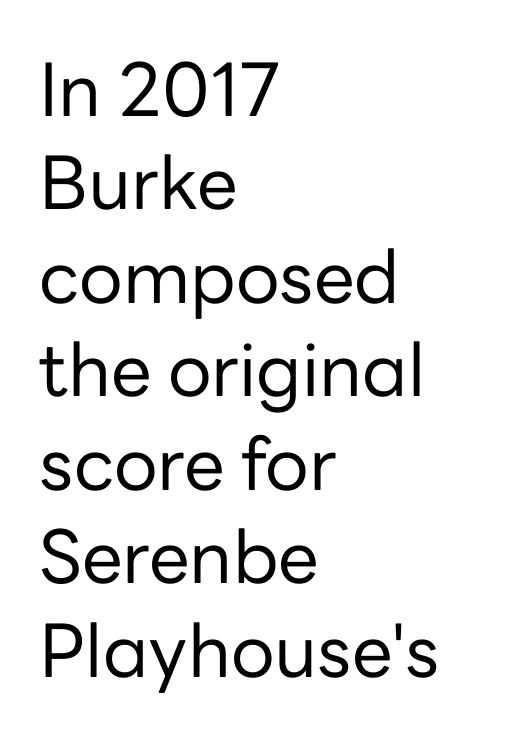
Q: Is the text bold? A: No.
Q: Is the text italic (slanted)? A: No, it is upright.
Q: Is the typeface a serif or a sans-serif typeface? A: Sans-serif.
Q: Is the text underlined? A: No.
Q: How is the paragraph aligned? A: Left-aligned.
Q: Is the spacing between letters normal or unusually wide? A: Normal.
Q: Is the spacing between lines tight, normal or loose? A: Normal.
Q: Width (condensed, normal, or wide)? A: Normal.
Q: Stroke contrast? A: Low.
Q: x-height? A: Medium.
Q: Monospaced? A: No.
